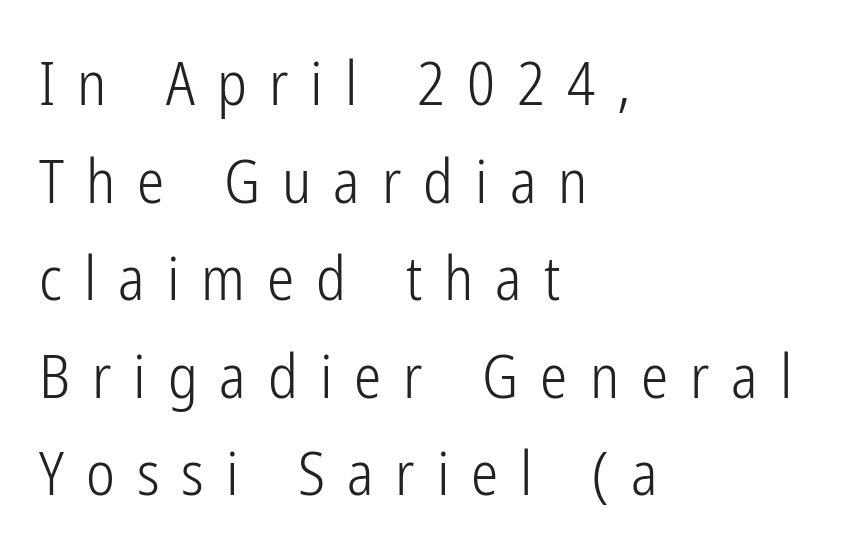
Q: Is the text bold? A: No.
Q: Is the text italic (slanted)? A: No, it is upright.
Q: Is the typeface a serif or a sans-serif typeface? A: Sans-serif.
Q: Is the text underlined? A: No.
Q: How is the paragraph aligned? A: Left-aligned.
Q: Is the spacing between letters normal or unusually wide? A: Unusually wide.
Q: Is the spacing between lines tight, normal or loose? A: Normal.
Q: Width (condensed, normal, or wide)? A: Condensed.
Q: Stroke contrast? A: Low.
Q: x-height? A: Medium.
Q: Monospaced? A: No.
